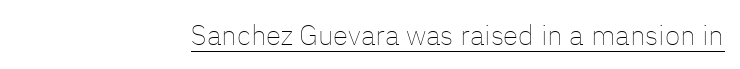
The image shows 28 px thin type, upright; set normal letter spacing, underlined; low stroke contrast and a medium x-height.
